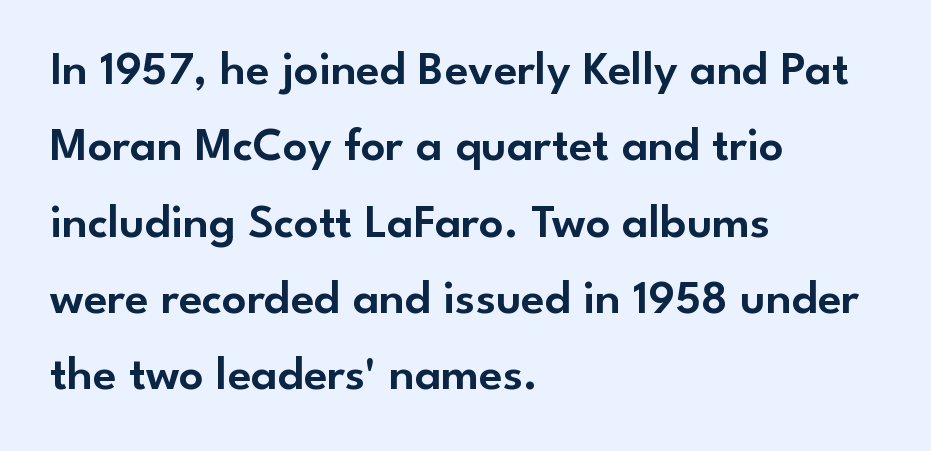
{"serif": "no", "italic": "no", "width": "normal", "stroke_contrast": "low", "x_height": "small", "monospaced": "no", "underline": "no", "align": "left", "line_spacing": "normal", "line_spacing_ratio": 1.59, "letter_spacing": "normal", "letter_spacing_em": 0.0, "glyph_px": 48}
